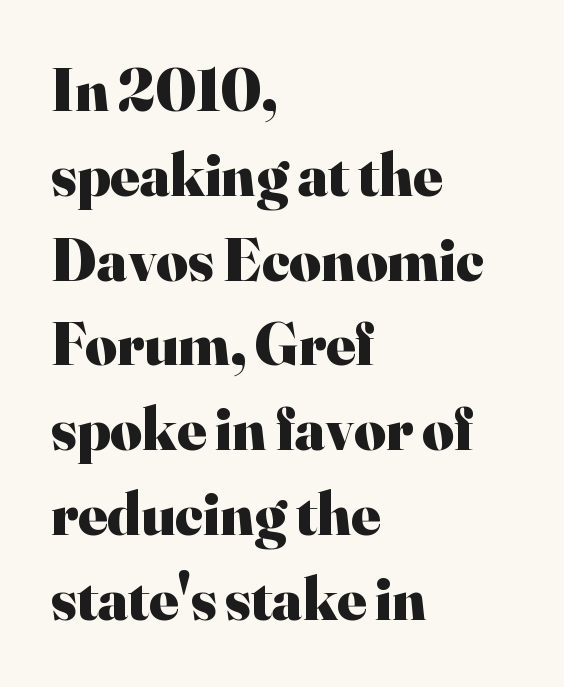
Q: Is the text bold? A: Yes.
Q: Is the text italic (slanted)? A: No, it is upright.
Q: Is the typeface a serif or a sans-serif typeface? A: Serif.
Q: Is the text underlined? A: No.
Q: How is the paragraph aligned? A: Left-aligned.
Q: Is the spacing between letters normal or unusually wide? A: Normal.
Q: Is the spacing between lines tight, normal or loose? A: Normal.
Q: Width (condensed, normal, or wide)? A: Normal.
Q: Stroke contrast? A: High.
Q: x-height? A: Small.
Q: Monospaced? A: No.
